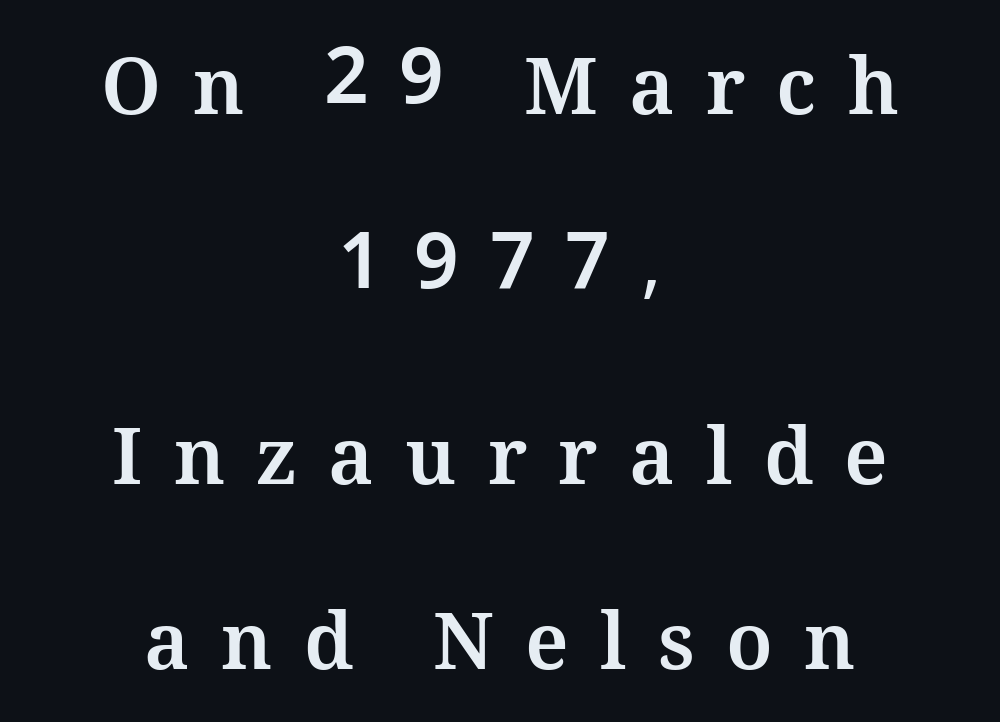
These lines are rendered in a variable-pitch font. Every character sits straight up, as roman type does. If you folded the block vertically in half, each line would mirror itself in length. Unmarked baselines from the first word to the last. What's the leading like? Stretched, with rows far apart.
